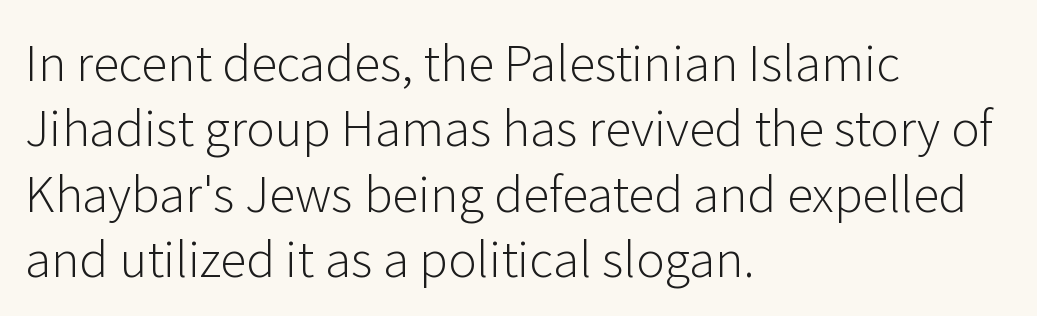
{"serif": "no", "italic": "no", "bold": "no", "weight": "light", "width": "normal", "stroke_contrast": "low", "x_height": "medium", "monospaced": "no", "underline": "no", "align": "left", "line_spacing": "normal", "line_spacing_ratio": 1.36, "letter_spacing": "normal", "letter_spacing_em": 0.0, "glyph_px": 48}
